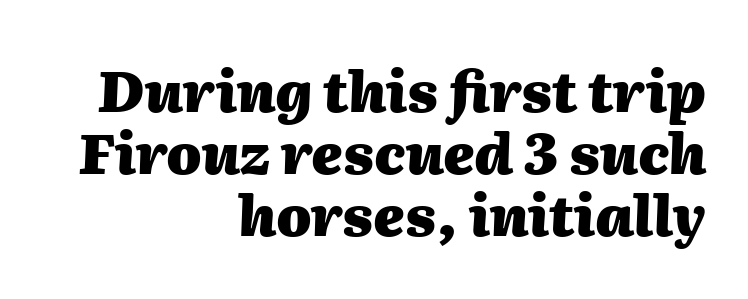
Q: Is the text bold? A: Yes.
Q: Is the text italic (slanted)? A: Yes, it leans right by about 2 degrees.
Q: Is the text underlined? A: No.
Q: How is the paragraph aligned? A: Right-aligned.
Q: Is the spacing between letters normal or unusually wide? A: Normal.
Q: Is the spacing between lines tight, normal or loose? A: Tight.
Q: Width (condensed, normal, or wide)? A: Normal.
Q: Stroke contrast? A: Medium.
Q: x-height? A: Medium.
Q: Monospaced? A: No.
